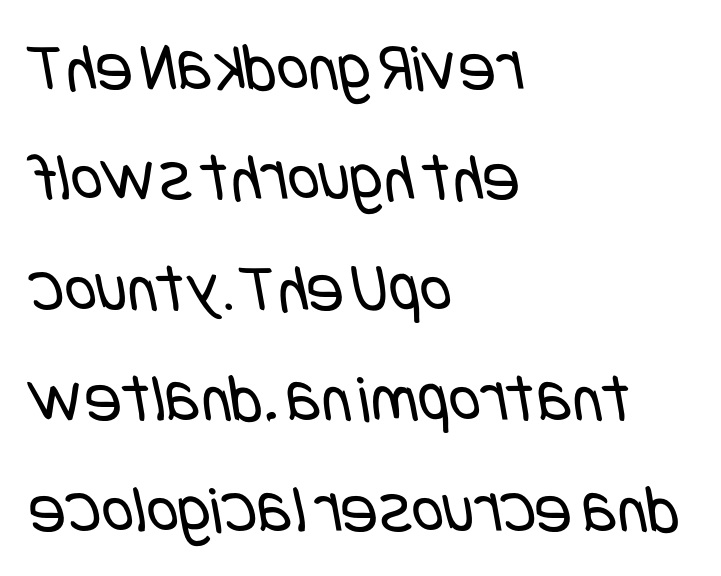
The image shows 69 px regular-weight, condensed sans-serif type; set left-aligned, normal line spacing (1.6x), normal letter spacing, not underlined; low stroke contrast and a large x-height.
